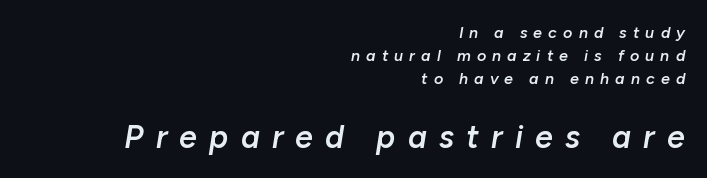
Q: Is the text bold? A: Semi-bold.
Q: Is the text italic (slanted)? A: Yes, it leans right by about 10 degrees.
Q: Is the text underlined? A: No.
Q: How is the paragraph aligned? A: Right-aligned.
Q: Is the spacing between letters normal or unusually wide? A: Unusually wide.
Q: Is the spacing between lines tight, normal or loose? A: Normal.
Q: Which block of text is set in a larger size, the first (top) or the second (bottom)? A: The second (bottom) one.
Q: Width (condensed, normal, or wide)? A: Normal.
Q: Stroke contrast? A: Low.
Q: x-height? A: Medium.
Q: Monospaced? A: No.
